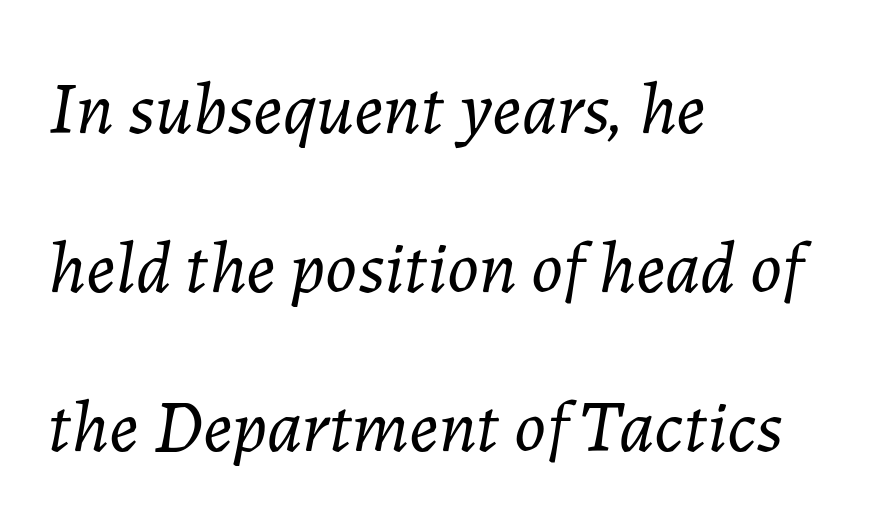
The line texture is even and compact thanks to regular tracking. When letters slant like this, we call the style italic. Type without underlining. Compared with typical paragraphs, the rows here are farther apart.
